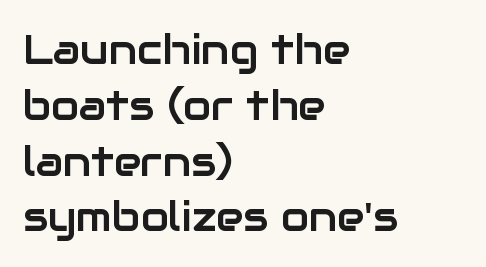
The image shows 41 px sans-serif type, upright; set left-aligned, normal line spacing (1.36x), normal letter spacing, not underlined; low stroke contrast and a medium x-height.
